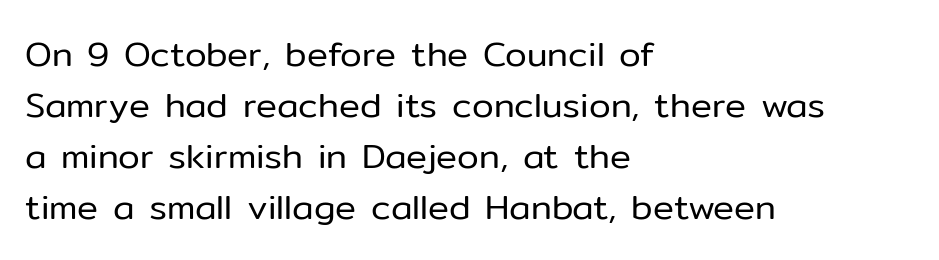
Q: Is the text bold? A: No.
Q: Is the text italic (slanted)? A: No, it is upright.
Q: Is the typeface a serif or a sans-serif typeface? A: Sans-serif.
Q: Is the text underlined? A: No.
Q: How is the paragraph aligned? A: Left-aligned.
Q: Is the spacing between letters normal or unusually wide? A: Normal.
Q: Is the spacing between lines tight, normal or loose? A: Normal.
Q: Width (condensed, normal, or wide)? A: Normal.
Q: Stroke contrast? A: Low.
Q: x-height? A: Medium.
Q: Monospaced? A: No.
